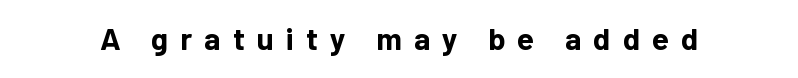
Q: Is the text bold? A: Yes.
Q: Is the text italic (slanted)? A: No, it is upright.
Q: Is the typeface a serif or a sans-serif typeface? A: Sans-serif.
Q: Is the text underlined? A: No.
Q: Is the spacing between letters normal or unusually wide? A: Unusually wide.
Q: Width (condensed, normal, or wide)? A: Normal.
Q: Stroke contrast? A: Low.
Q: x-height? A: Medium.
Q: Monospaced? A: No.
